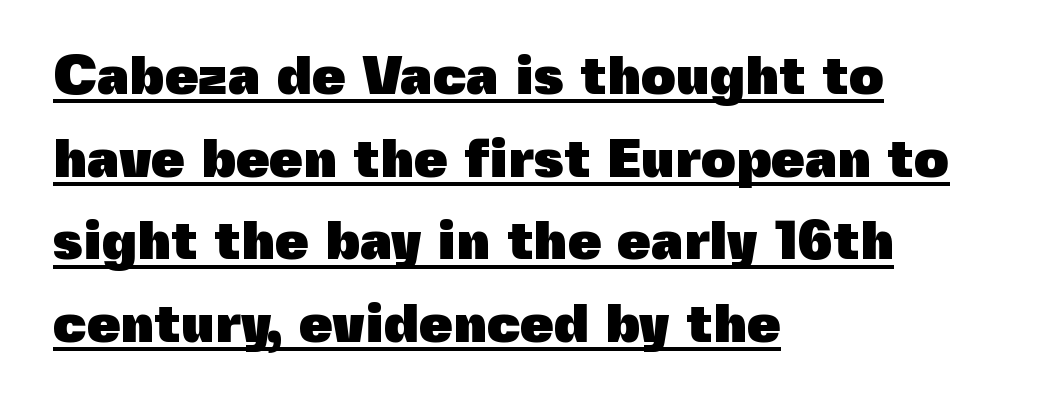
Q: Is the text bold? A: Yes.
Q: Is the text italic (slanted)? A: No, it is upright.
Q: Is the typeface a serif or a sans-serif typeface? A: Sans-serif.
Q: Is the text underlined? A: Yes.
Q: How is the paragraph aligned? A: Left-aligned.
Q: Is the spacing between letters normal or unusually wide? A: Normal.
Q: Is the spacing between lines tight, normal or loose? A: Normal.
Q: Width (condensed, normal, or wide)? A: Normal.
Q: x-height? A: Medium.
Q: Monospaced? A: No.
